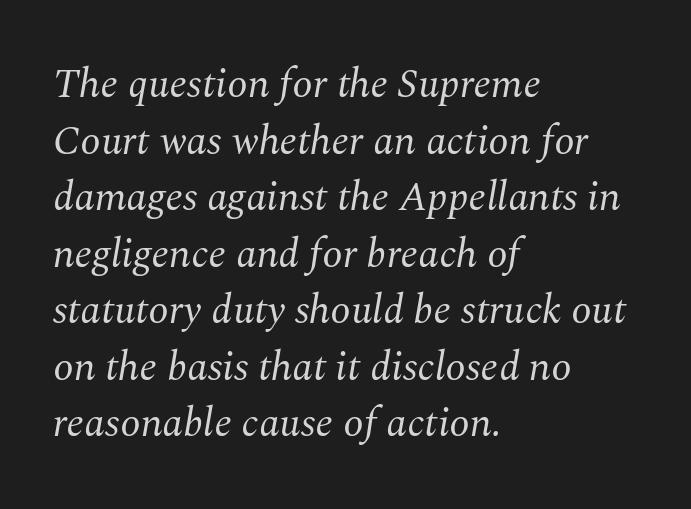
Q: Is the text bold? A: No.
Q: Is the text italic (slanted)? A: Yes, it leans right by about 10 degrees.
Q: Is the typeface a serif or a sans-serif typeface? A: Serif.
Q: Is the text underlined? A: No.
Q: How is the paragraph aligned? A: Left-aligned.
Q: Is the spacing between letters normal or unusually wide? A: Normal.
Q: Is the spacing between lines tight, normal or loose? A: Normal.
Q: Width (condensed, normal, or wide)? A: Normal.
Q: Stroke contrast? A: Medium.
Q: x-height? A: Medium.
Q: Monospaced? A: No.
